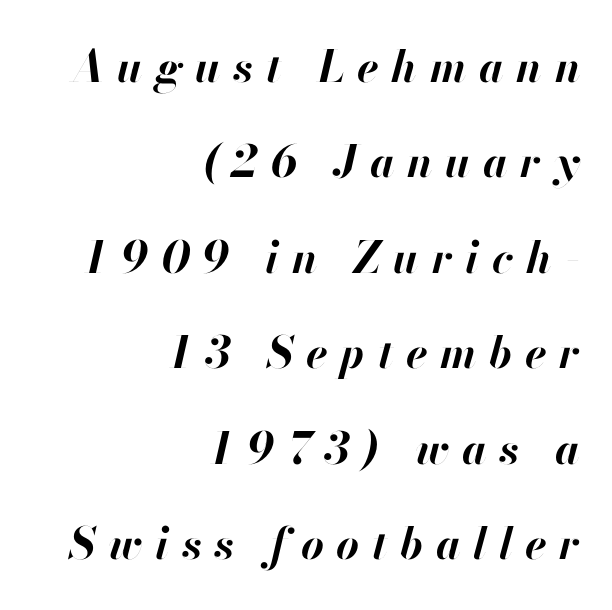
{"italic": "yes", "lean": "right", "slant_degrees": 13, "bold": "yes", "weight": "bold", "width": "normal", "stroke_contrast": "high", "x_height": "small", "monospaced": "no", "underline": "no", "align": "right", "line_spacing": "loose", "line_spacing_ratio": 2.17, "letter_spacing": "wide", "letter_spacing_em": 0.29, "glyph_px": 44}
